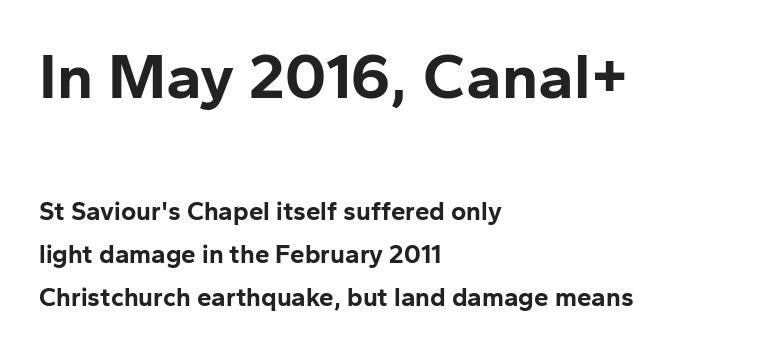
Q: Is the text bold? A: Yes.
Q: Is the text italic (slanted)? A: No, it is upright.
Q: Is the typeface a serif or a sans-serif typeface? A: Sans-serif.
Q: Is the text underlined? A: No.
Q: How is the paragraph aligned? A: Left-aligned.
Q: Is the spacing between letters normal or unusually wide? A: Normal.
Q: Is the spacing between lines tight, normal or loose? A: Normal.
Q: Which block of text is set in a larger size, the first (top) or the second (bottom)? A: The first (top) one.
Q: Width (condensed, normal, or wide)? A: Normal.
Q: Stroke contrast? A: Low.
Q: x-height? A: Medium.
Q: Monospaced? A: No.
